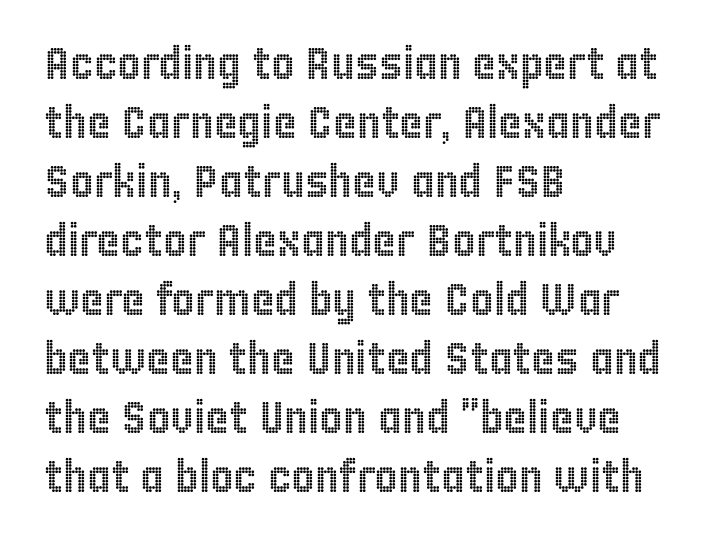
The letters advance in unequal steps, a hallmark of proportional type. These lines were composed using upright roman letters. Students, observe: this is what conventionally led text looks like. Type without underlining. The lines in this sample share a left origin and differ only in where they stop.
